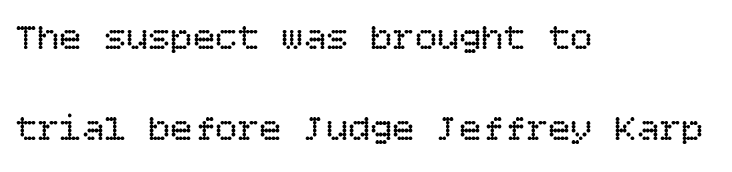
Caption: standard tracking, unaltered. Italic? Not at all — the glyphs are vertical. Vertical stems look standard width or narrower in stroke. Type without underlining. Each new line begins a long way beneath the previous one. Horizontally, the lines are justified to the leading edge only.
